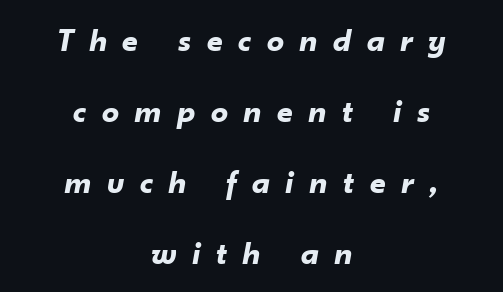
Q: Is the text bold? A: Yes.
Q: Is the text italic (slanted)? A: Yes, it leans right by about 10 degrees.
Q: Is the text underlined? A: No.
Q: How is the paragraph aligned? A: Centered.
Q: Is the spacing between letters normal or unusually wide? A: Unusually wide.
Q: Is the spacing between lines tight, normal or loose? A: Loose.
Q: Width (condensed, normal, or wide)? A: Normal.
Q: Stroke contrast? A: Low.
Q: x-height? A: Small.
Q: Monospaced? A: No.
